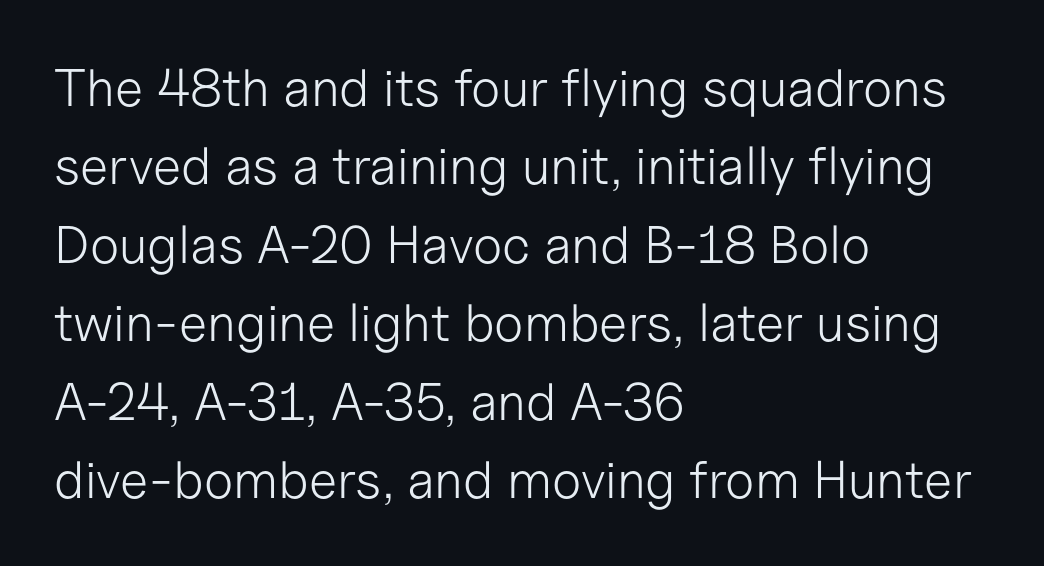
Q: Is the text bold? A: No.
Q: Is the text italic (slanted)? A: No, it is upright.
Q: Is the typeface a serif or a sans-serif typeface? A: Sans-serif.
Q: Is the text underlined? A: No.
Q: How is the paragraph aligned? A: Left-aligned.
Q: Is the spacing between letters normal or unusually wide? A: Normal.
Q: Is the spacing between lines tight, normal or loose? A: Normal.
Q: Width (condensed, normal, or wide)? A: Normal.
Q: Stroke contrast? A: Low.
Q: x-height? A: Medium.
Q: Monospaced? A: No.
